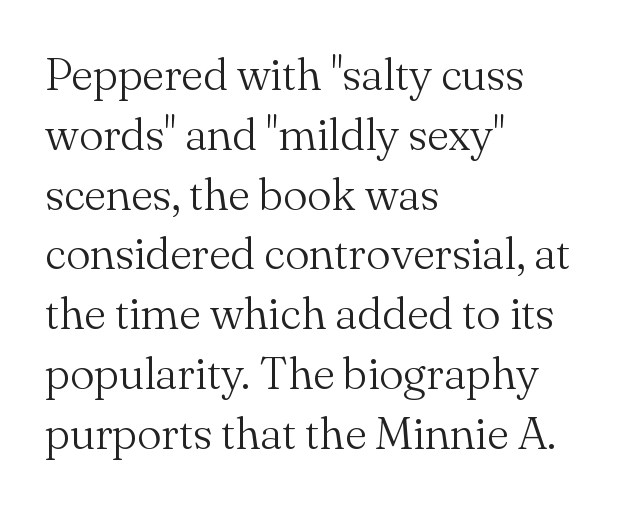
Q: Is the text bold? A: No.
Q: Is the text italic (slanted)? A: No, it is upright.
Q: Is the typeface a serif or a sans-serif typeface? A: Serif.
Q: Is the text underlined? A: No.
Q: How is the paragraph aligned? A: Left-aligned.
Q: Is the spacing between letters normal or unusually wide? A: Normal.
Q: Is the spacing between lines tight, normal or loose? A: Normal.
Q: Width (condensed, normal, or wide)? A: Normal.
Q: Stroke contrast? A: Medium.
Q: x-height? A: Small.
Q: Monospaced? A: No.
